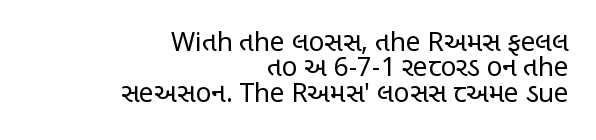
Is the stroke heavy? The answer is a plain regular-or-lighter. The type sits square on the baseline with zero lean. Baseline-to-baseline distance is barely more than the letter height. The words here are not underlined. Is the block centered? No — it sits flush against the right margin.
